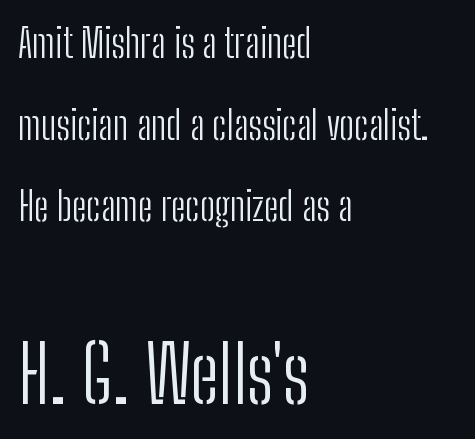
{"serif": "no", "italic": "no", "bold": "no", "weight": "light", "width": "condensed", "stroke_contrast": "low", "x_height": "medium", "monospaced": "no", "underline": "no", "align": "left", "line_spacing": "loose", "line_spacing_ratio": 2.04, "letter_spacing": "normal", "letter_spacing_em": 0.0, "larger_block": "second", "size_ratio": 1.98, "glyph_px": 79}
